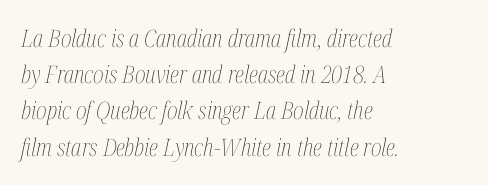
The image shows 24 px text type, italic (leaning right); set left-aligned, normal line spacing (1.51x), normal letter spacing, not underlined.
